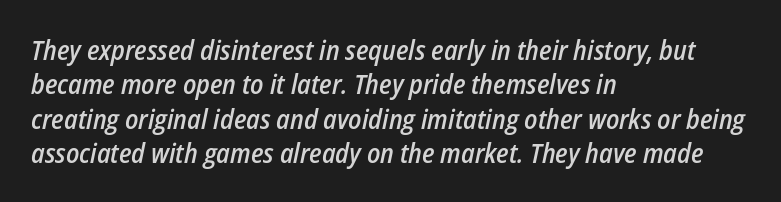
A fair bit of extra ink — the face is semibold, not bold. Caption: standard tracking, unaltered. Slanted lettering throughout. Successive baselines arrive at the customary interval. A bare baseline throughout the passage.
